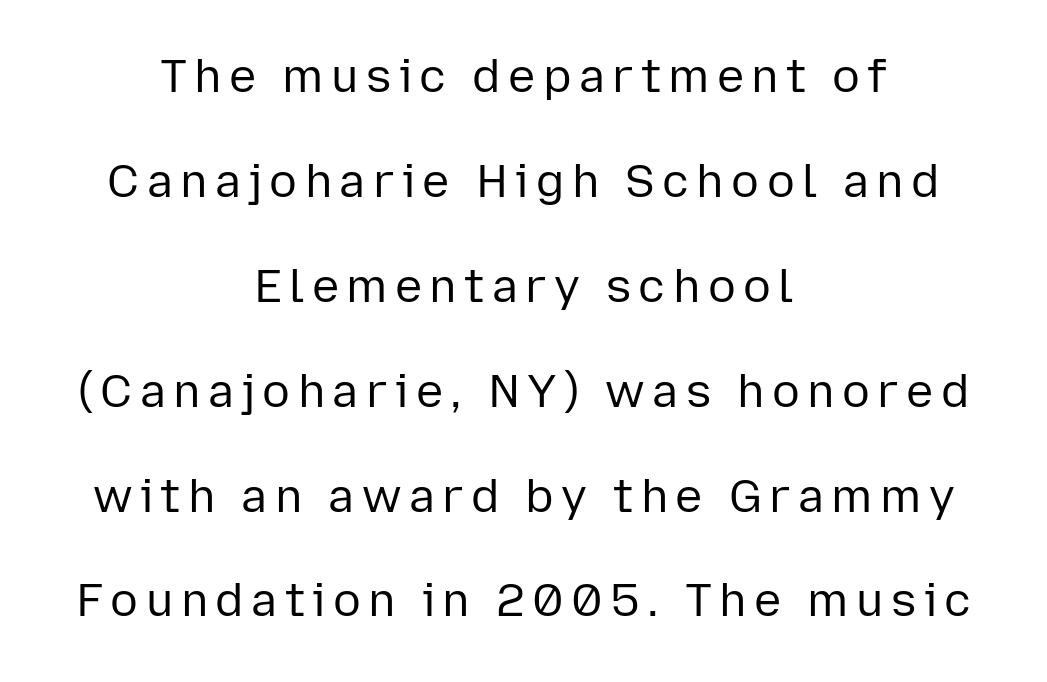
Q: Is the text bold? A: No.
Q: Is the text italic (slanted)? A: No, it is upright.
Q: Is the typeface a serif or a sans-serif typeface? A: Sans-serif.
Q: Is the text underlined? A: No.
Q: How is the paragraph aligned? A: Centered.
Q: Is the spacing between lines tight, normal or loose? A: Loose.
Q: Width (condensed, normal, or wide)? A: Normal.
Q: Stroke contrast? A: Low.
Q: x-height? A: Medium.
Q: Monospaced? A: No.
